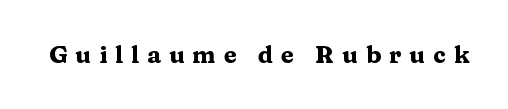
{"italic": "no", "bold": "yes", "underline": "no", "letter_spacing": "wide", "letter_spacing_em": 0.33, "glyph_px": 24}
